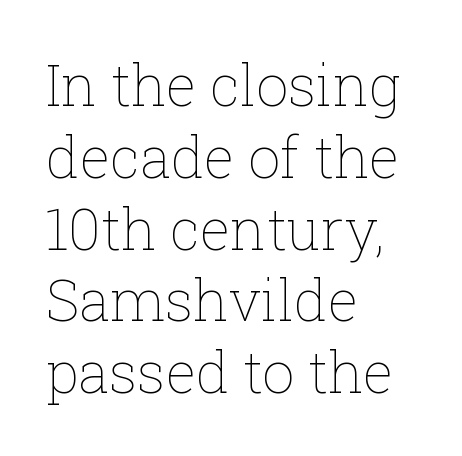
The lines are quadded left. There is no visible air inserted between adjacent glyphs. Each row of text sits above clean, open space. One glance says typical: line gaps are just what's usual.
